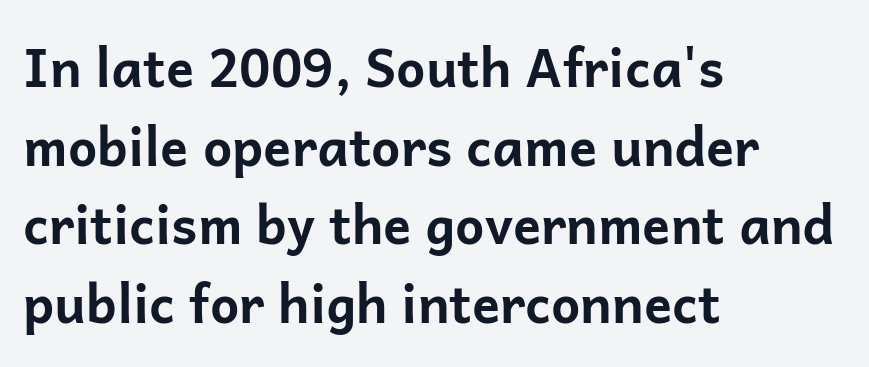
The image shows 52 px bold sans-serif type, upright; set left-aligned, normal line spacing (1.51x), normal letter spacing, not underlined; low stroke contrast and a medium x-height.
